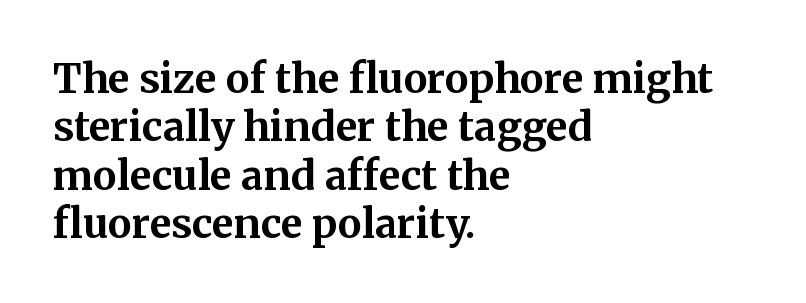
{"serif": "yes", "italic": "no", "bold": "yes", "weight": "bold", "width": "normal", "stroke_contrast": "medium", "x_height": "medium", "monospaced": "no", "underline": "no", "align": "left", "line_spacing_ratio": 1.21, "letter_spacing": "normal", "letter_spacing_em": 0.0, "glyph_px": 40}
